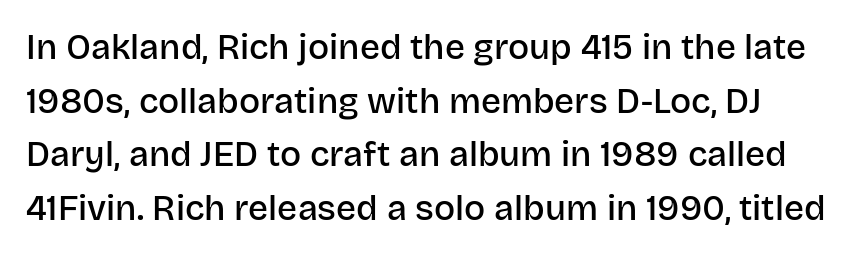
{"serif": "no", "italic": "no", "bold": "semi", "weight": "semibold", "width": "normal", "stroke_contrast": "low", "x_height": "large", "monospaced": "no", "underline": "no", "line_spacing": "normal", "line_spacing_ratio": 1.53, "letter_spacing": "normal", "letter_spacing_em": 0.0, "glyph_px": 35}
